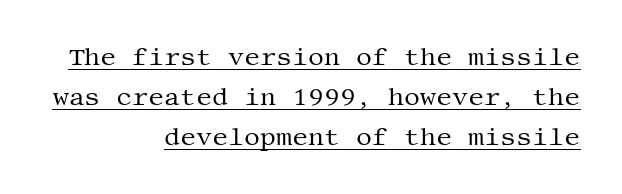
{"italic": "no", "bold": "no", "underline": "yes", "align": "right", "line_spacing": "normal", "line_spacing_ratio": 1.6, "letter_spacing": "normal", "letter_spacing_em": 0.0, "glyph_px": 25}
